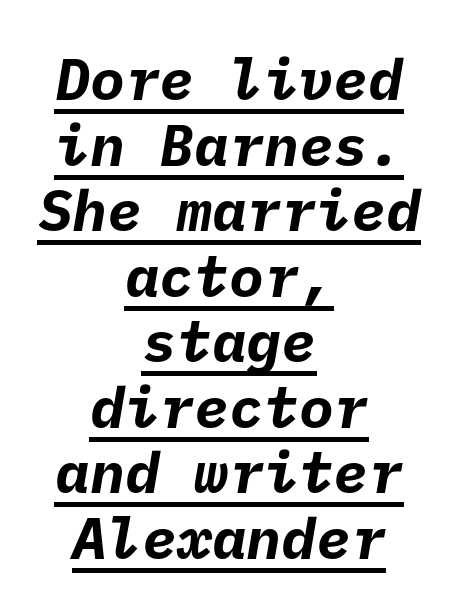
{"serif": "no", "bold": "yes", "weight": "bold", "width": "normal", "stroke_contrast": "low", "x_height": "medium", "underline": "yes", "align": "center", "line_spacing": "tight", "line_spacing_ratio": 1.13, "letter_spacing": "normal", "letter_spacing_em": 0.0, "glyph_px": 58}
